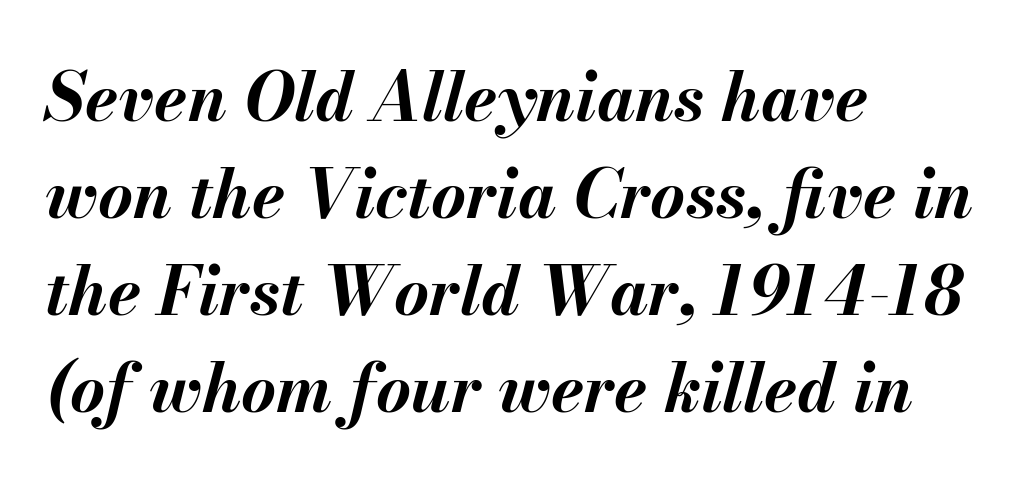
These lines sit exactly where default settings would place them. Looks like regular typesetting: each glyph gets only the width it needs. This rendering features lettering with no underline. Letter spacing: default. Does the lettering tilt? It does — this is italic. Stroke thickness is high; the sample reads as a true bold.
